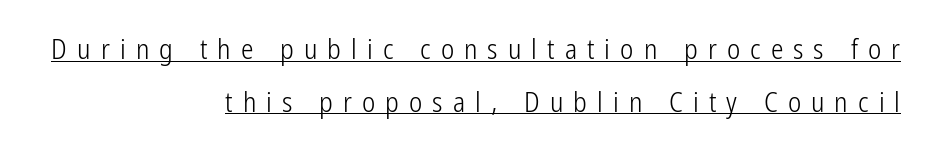
A quiet, ordinary-to-light weight characterises the typeface. Posture: vertical. Layout note: lines flush right. Font category for this specimen: sans-serif.
